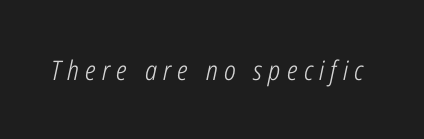
Q: Is the text bold? A: No.
Q: Is the text italic (slanted)? A: Yes, it leans right by about 12 degrees.
Q: Is the text underlined? A: No.
Q: Is the spacing between letters normal or unusually wide? A: Unusually wide.
